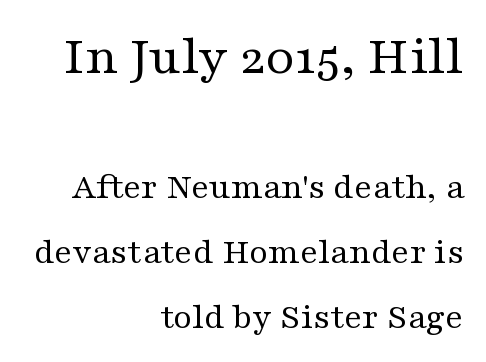
Q: Is the text bold? A: No.
Q: Is the text italic (slanted)? A: No, it is upright.
Q: Is the typeface a serif or a sans-serif typeface? A: Serif.
Q: Is the text underlined? A: No.
Q: How is the paragraph aligned? A: Right-aligned.
Q: Is the spacing between letters normal or unusually wide? A: Normal.
Q: Is the spacing between lines tight, normal or loose? A: Normal.
Q: Which block of text is set in a larger size, the first (top) or the second (bottom)? A: The first (top) one.
Q: Width (condensed, normal, or wide)? A: Wide.
Q: Stroke contrast? A: Medium.
Q: x-height? A: Medium.
Q: Monospaced? A: No.
